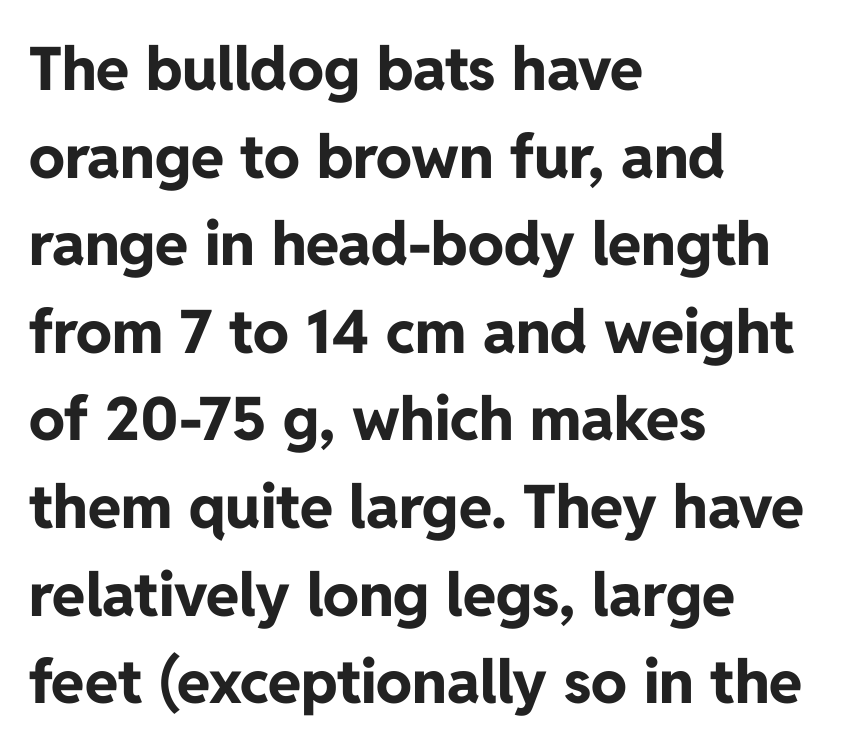
Q: Is the text bold? A: Yes.
Q: Is the text italic (slanted)? A: No, it is upright.
Q: Is the typeface a serif or a sans-serif typeface? A: Sans-serif.
Q: Is the text underlined? A: No.
Q: How is the paragraph aligned? A: Left-aligned.
Q: Is the spacing between letters normal or unusually wide? A: Normal.
Q: Is the spacing between lines tight, normal or loose? A: Normal.
Q: Width (condensed, normal, or wide)? A: Normal.
Q: Stroke contrast? A: Low.
Q: x-height? A: Medium.
Q: Monospaced? A: No.
